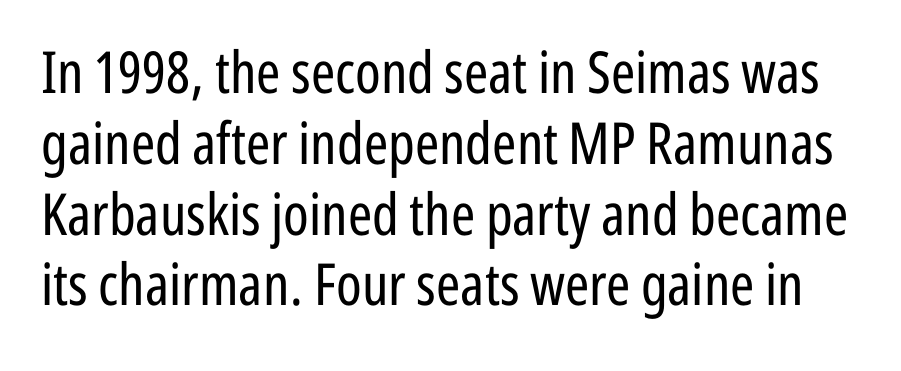
The image shows 58 px regular-weight, condensed sans-serif type, upright; set line spacing 1.22x, normal letter spacing, not underlined; low stroke contrast and a medium x-height.
